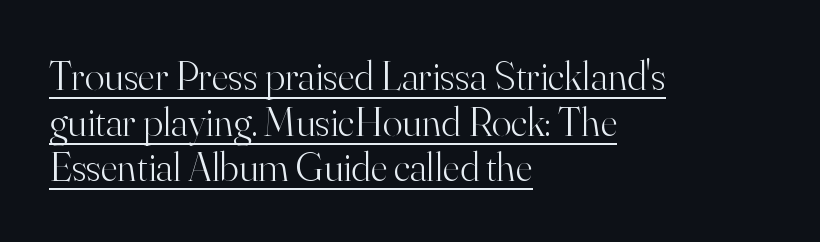
The image shows 41 px light serif type, upright; set left-aligned, tight line spacing (1.11x), normal letter spacing, underlined; high stroke contrast and a small x-height.
